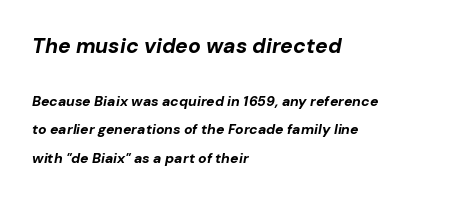
{"italic": "yes", "lean": "right", "slant_degrees": 10, "bold": "yes", "underline": "no", "align": "left", "line_spacing": "loose", "line_spacing_ratio": 2.04, "letter_spacing": "normal", "letter_spacing_em": 0.0, "larger_block": "first", "size_ratio": 1.5, "glyph_px": 21}
